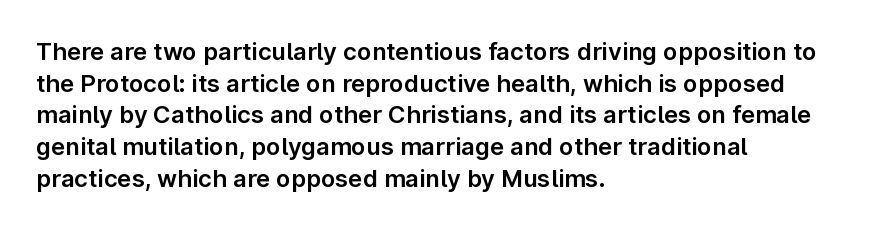
The image shows 24 px text type, upright; set left-aligned, normal line spacing (1.32x), normal letter spacing, not underlined.
